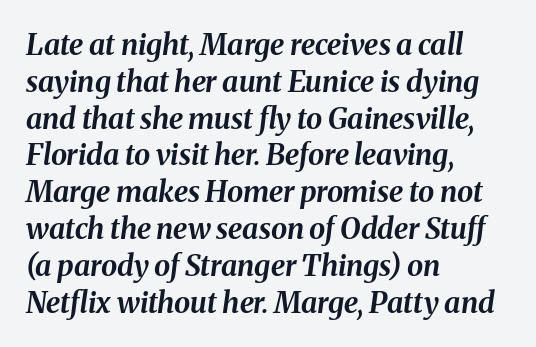
Q: Is the text bold? A: Yes.
Q: Is the text italic (slanted)? A: Yes, it leans right by about 8 degrees.
Q: Is the text underlined? A: No.
Q: How is the paragraph aligned? A: Left-aligned.
Q: Is the spacing between letters normal or unusually wide? A: Normal.
Q: Is the spacing between lines tight, normal or loose? A: Normal.
Q: Width (condensed, normal, or wide)? A: Normal.
Q: Stroke contrast? A: Medium.
Q: x-height? A: Medium.
Q: Monospaced? A: No.
